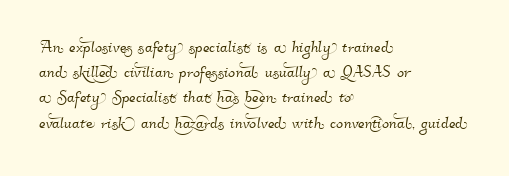
The image shows 21 px text type; set left-aligned, line spacing 1.2x, normal letter spacing, not underlined.
